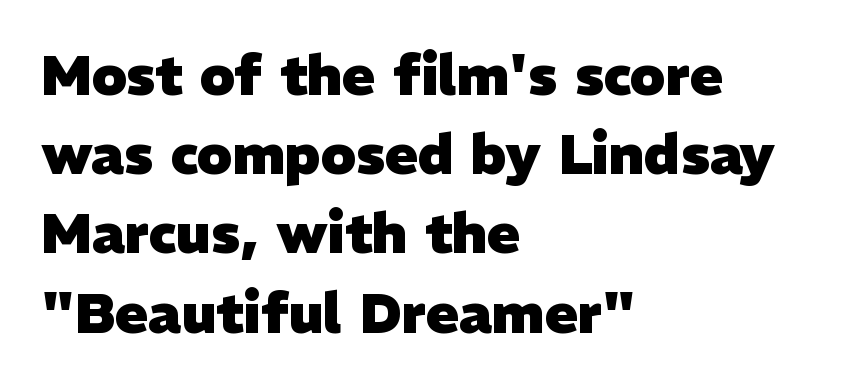
Q: Is the text bold? A: Yes.
Q: Is the typeface a serif or a sans-serif typeface? A: Sans-serif.
Q: Is the text underlined? A: No.
Q: How is the paragraph aligned? A: Left-aligned.
Q: Is the spacing between letters normal or unusually wide? A: Normal.
Q: Is the spacing between lines tight, normal or loose? A: Normal.
Q: Width (condensed, normal, or wide)? A: Normal.
Q: Stroke contrast? A: Low.
Q: x-height? A: Medium.
Q: Monospaced? A: No.
